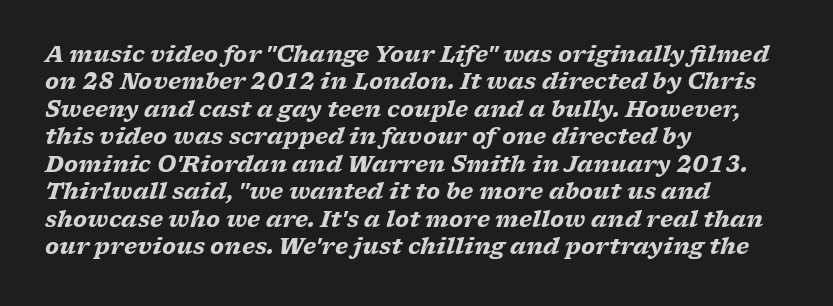
The image shows 22 px bold type, italic (leaning right); set left-aligned, normal line spacing (1.25x), normal letter spacing, not underlined.
